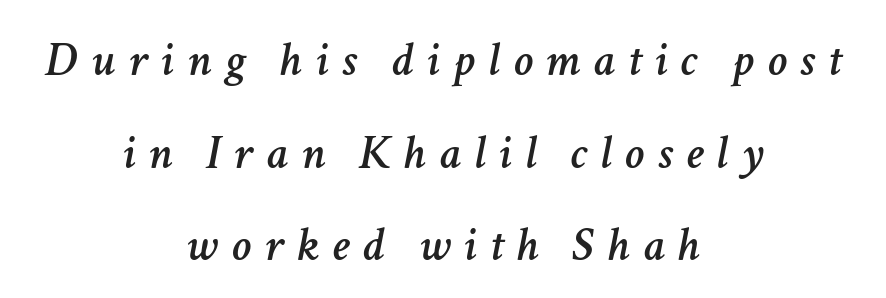
The image shows 49 px text type, italic (leaning right); set centered, line spacing 1.89x, unusually wide letter spacing (+0.27 em), not underlined; low stroke contrast and a medium x-height.
